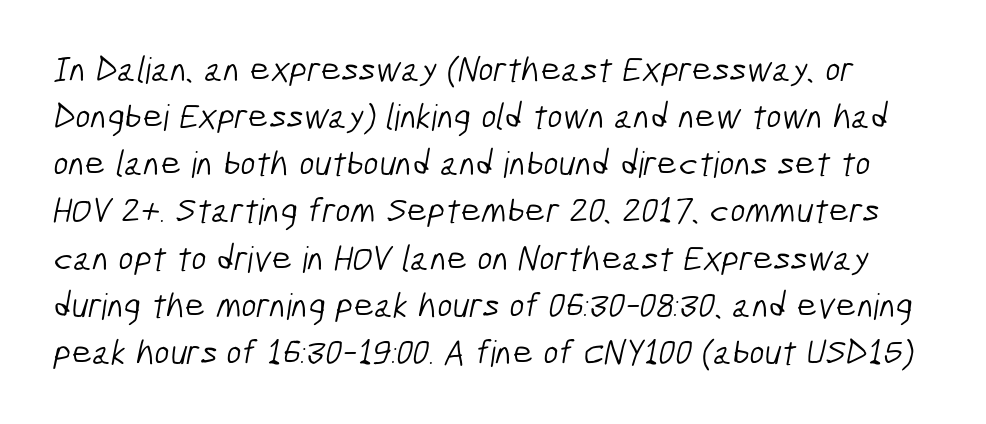
The image shows 36 px light, condensed sans-serif type; set normal line spacing (1.31x), normal letter spacing, not underlined; low stroke contrast and a medium x-height.
